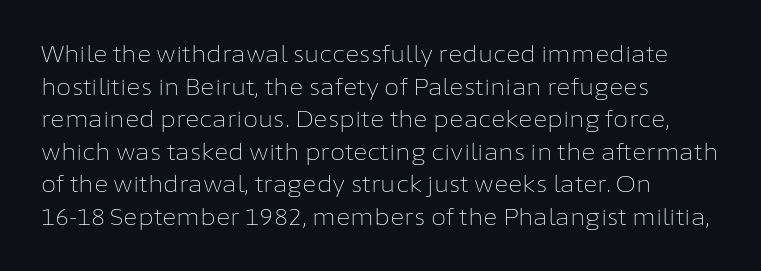
The image shows 22 px text type, upright; set left-aligned, normal line spacing (1.48x), normal letter spacing, not underlined.
